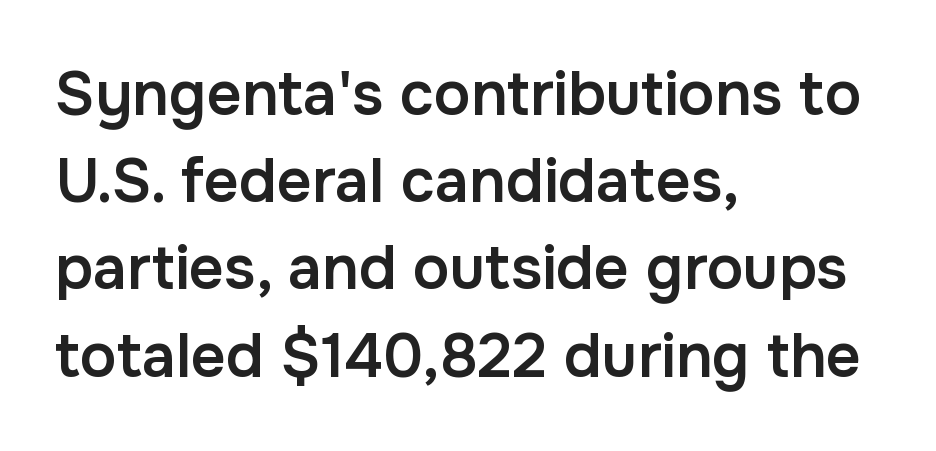
Q: Is the text bold? A: Semi-bold.
Q: Is the text italic (slanted)? A: No, it is upright.
Q: Is the typeface a serif or a sans-serif typeface? A: Sans-serif.
Q: Is the text underlined? A: No.
Q: How is the paragraph aligned? A: Left-aligned.
Q: Is the spacing between letters normal or unusually wide? A: Normal.
Q: Is the spacing between lines tight, normal or loose? A: Normal.
Q: Width (condensed, normal, or wide)? A: Normal.
Q: Stroke contrast? A: Low.
Q: x-height? A: Medium.
Q: Monospaced? A: No.
